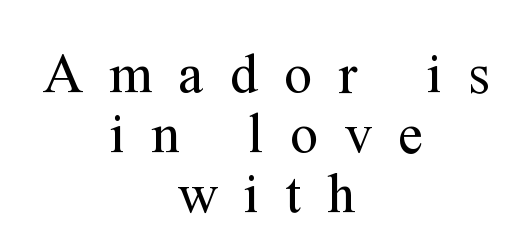
The characters display serif detailing at their extremities. The area under the type is left untouched. Reading down the column, the eye jumps only a short way to each next line. The line texture is sparse and dotted thanks to wide tracking. Is this a heavy cut? Hardly; it is regular or lighter.
